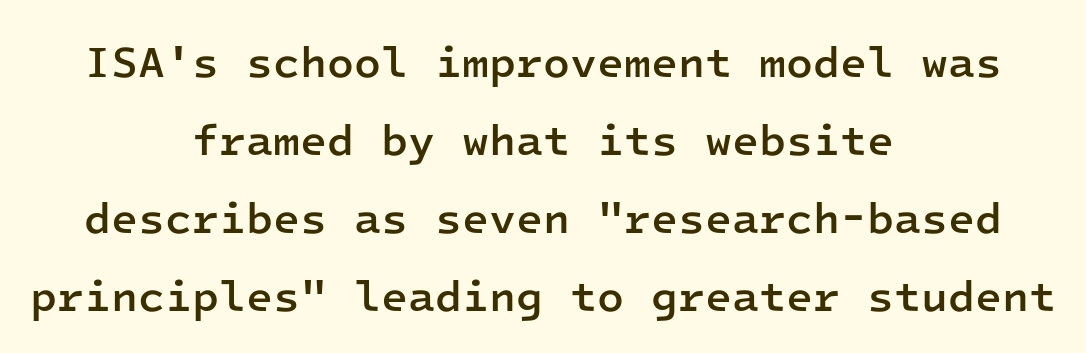
Q: Is the text bold? A: Semi-bold.
Q: Is the text italic (slanted)? A: No, it is upright.
Q: Is the typeface a serif or a sans-serif typeface? A: Sans-serif.
Q: Is the text underlined? A: No.
Q: How is the paragraph aligned? A: Centered.
Q: Is the spacing between letters normal or unusually wide? A: Normal.
Q: Width (condensed, normal, or wide)? A: Normal.
Q: Stroke contrast? A: Low.
Q: x-height? A: Medium.
Q: Monospaced? A: Yes.
